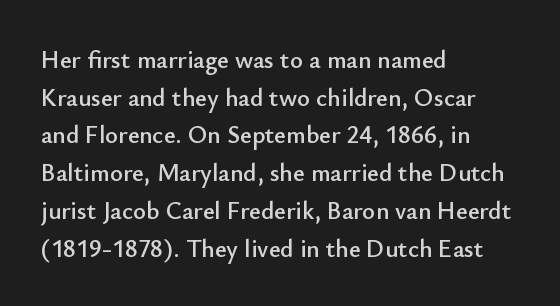
The image shows 25 px text type, upright; set left-aligned, normal line spacing (1.51x), normal letter spacing, not underlined.
